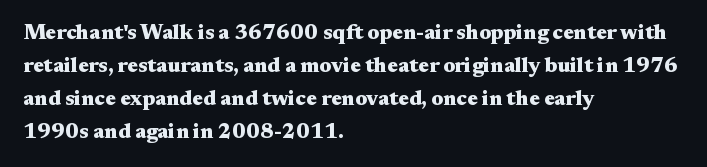
The sample has been set heavy, in full bold. Any mark beneath the type? The region is blank. The ragged edge is on the right, which tells us the setting is flush left. This sample uses plain, unmodified letter spacing. Posture: vertical. Does the leading feel generous? No, just average.
